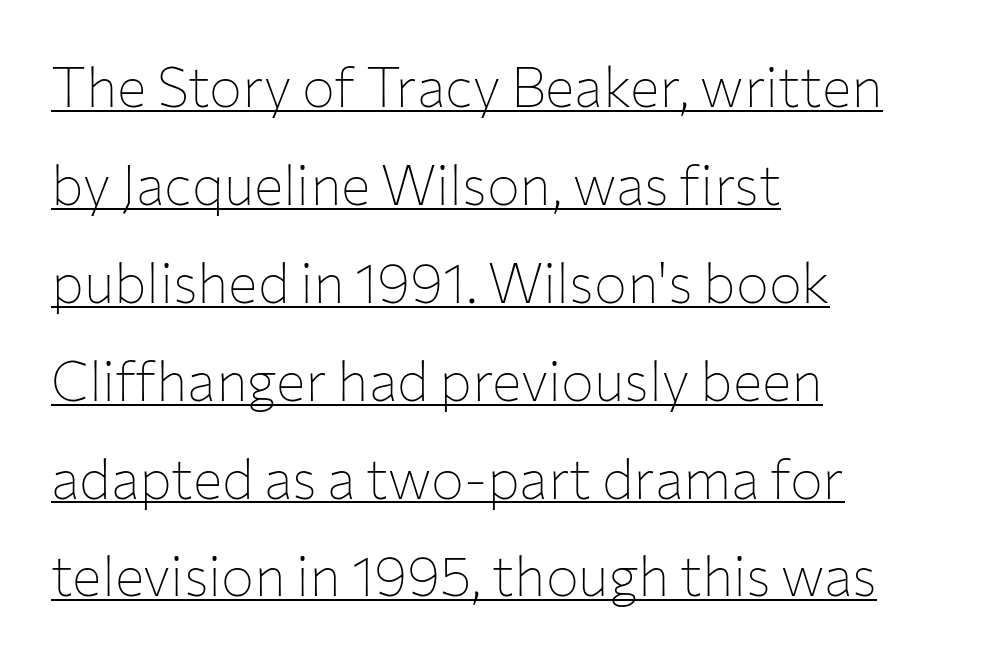
Q: Is the text bold? A: No.
Q: Is the text italic (slanted)? A: No, it is upright.
Q: Is the typeface a serif or a sans-serif typeface? A: Sans-serif.
Q: Is the text underlined? A: Yes.
Q: How is the paragraph aligned? A: Left-aligned.
Q: Is the spacing between letters normal or unusually wide? A: Normal.
Q: Width (condensed, normal, or wide)? A: Normal.
Q: Stroke contrast? A: Low.
Q: x-height? A: Medium.
Q: Monospaced? A: No.
